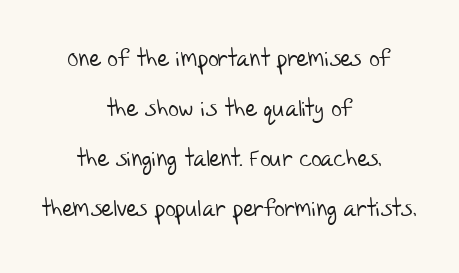
The image shows 23 px text type; set centered, loose line spacing (2.17x), normal letter spacing, not underlined.
